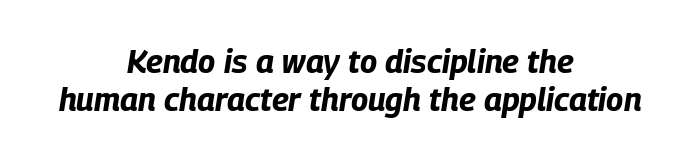
The letters are slanted; this is an italic face. In CSS terms this would be text-align: center. Descenders are the only things crossing below the line. Does the weight exceed regular? Yes, all the way to bold. Here the designer chose a conventional face with non-uniform glyph widths.
